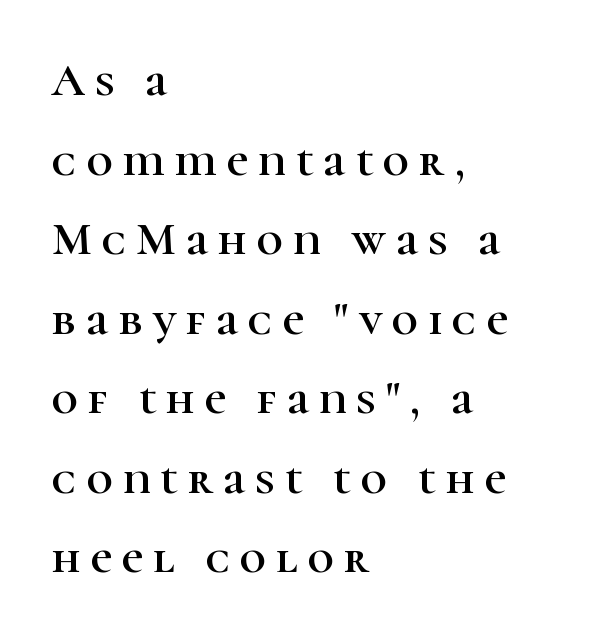
The image shows 46 px serif type, upright; set left-aligned, line spacing 1.73x, unusually wide letter spacing (+0.22 em), not underlined; high stroke contrast and a medium x-height.
